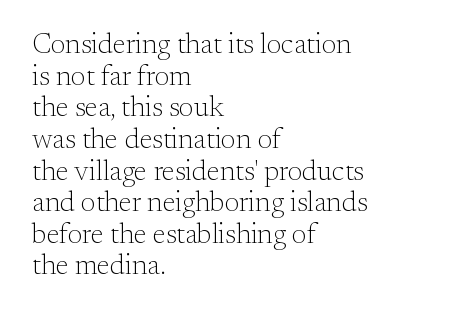
The image shows 28 px light serif type, upright; set left-aligned, tight line spacing (1.13x), normal letter spacing, not underlined; medium stroke contrast and a small x-height.
